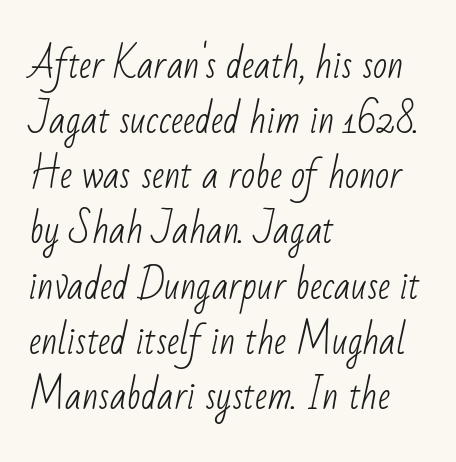
Q: Is the text bold? A: No.
Q: Is the typeface a serif or a sans-serif typeface? A: Sans-serif.
Q: Is the text underlined? A: No.
Q: How is the paragraph aligned? A: Left-aligned.
Q: Is the spacing between letters normal or unusually wide? A: Normal.
Q: Is the spacing between lines tight, normal or loose? A: Normal.
Q: Width (condensed, normal, or wide)? A: Condensed.
Q: Stroke contrast? A: Low.
Q: x-height? A: Small.
Q: Monospaced? A: No.
